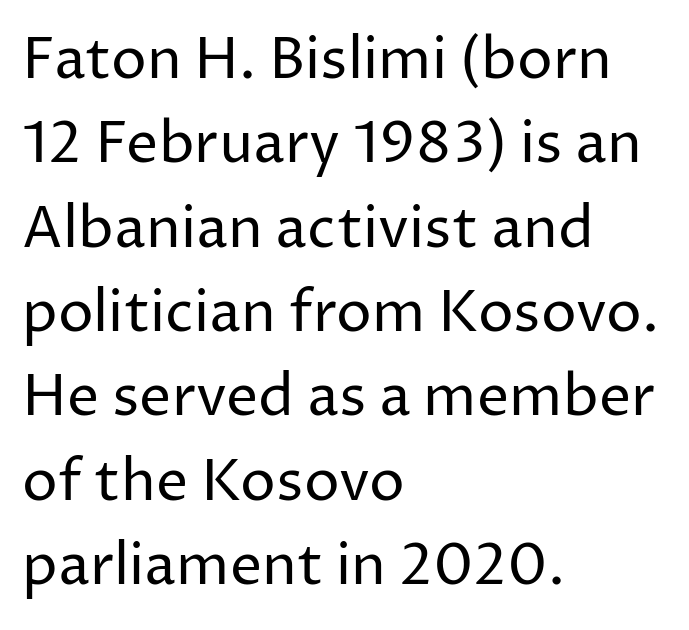
The image shows 57 px regular-weight sans-serif type, upright; set left-aligned, normal line spacing (1.48x), normal letter spacing, not underlined; low stroke contrast and a medium x-height.
